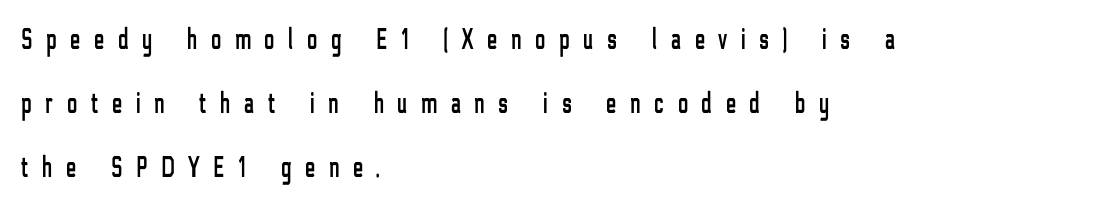
The face used here is proportionally spaced, like ordinary book or web type. The glyphs in this specimen are sans serif. Honestly, the rows look like they've been pulled way apart. Line starts are locked; line ends wander.
